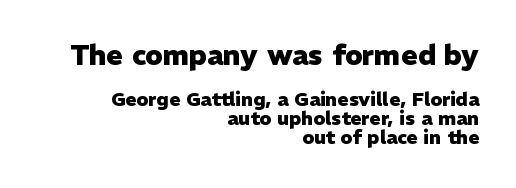
Q: Is the text bold? A: Yes.
Q: Is the text italic (slanted)? A: No, it is upright.
Q: Is the typeface a serif or a sans-serif typeface? A: Sans-serif.
Q: Is the text underlined? A: No.
Q: How is the paragraph aligned? A: Right-aligned.
Q: Is the spacing between letters normal or unusually wide? A: Normal.
Q: Is the spacing between lines tight, normal or loose? A: Tight.
Q: Which block of text is set in a larger size, the first (top) or the second (bottom)? A: The first (top) one.
Q: Width (condensed, normal, or wide)? A: Normal.
Q: Stroke contrast? A: Low.
Q: x-height? A: Medium.
Q: Monospaced? A: No.
